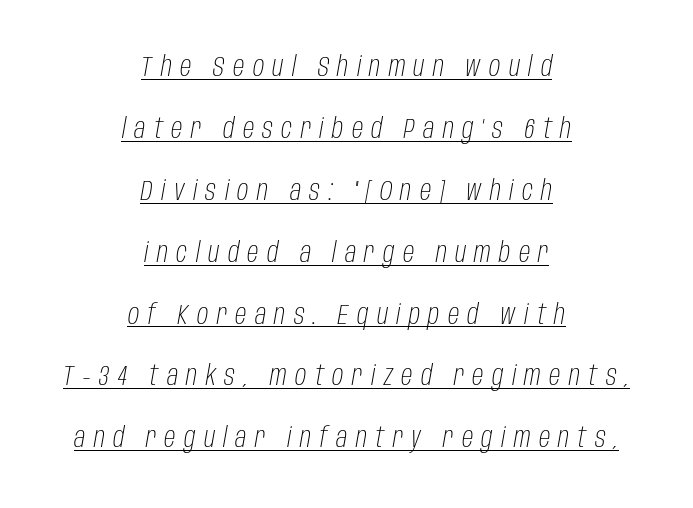
Reading down the block, each line starts at a different indent, mirrored at its end. Compared with ordinary roman type, these characters are visibly tilted. Note the varied advance widths — an 'i' is clearly narrower than an 'm'. The tracking jumps out immediately: characters are airy and widely separated. Loosely led — the rows are spread out.
